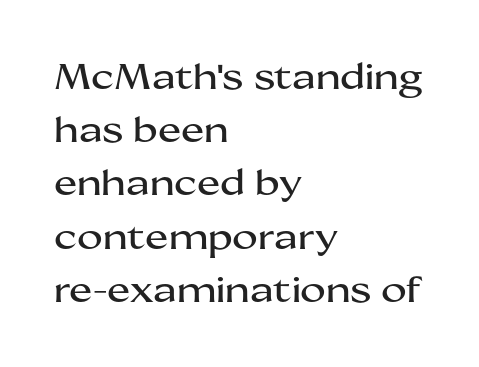
The image shows 35 px wide type, upright; set left-aligned, normal line spacing (1.52x), normal letter spacing, not underlined; medium stroke contrast and a medium x-height.
